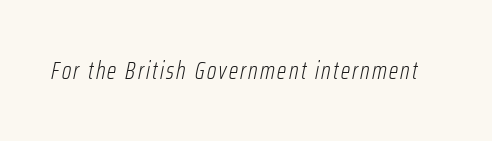
{"italic": "yes", "lean": "right", "slant_degrees": 12, "bold": "no", "underline": "no", "glyph_px": 24}
